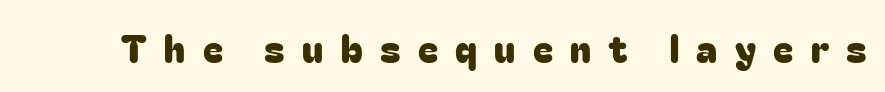
Q: Is the text italic (slanted)? A: No, it is upright.
Q: Is the typeface a serif or a sans-serif typeface? A: Sans-serif.
Q: Is the text underlined? A: No.
Q: Is the spacing between letters normal or unusually wide? A: Unusually wide.
Q: Width (condensed, normal, or wide)? A: Normal.
Q: Stroke contrast? A: Low.
Q: x-height? A: Medium.
Q: Monospaced? A: No.
